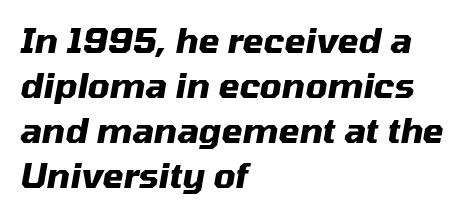
Is there much room between lines? A standard amount, neither cramped nor airy. Here the designer chose a conventional face with non-uniform glyph widths. Horizontally, the lines are justified to the leading edge only. Nobody touched the tracking dial on this one. Descender tails drop into unmarked territory.
